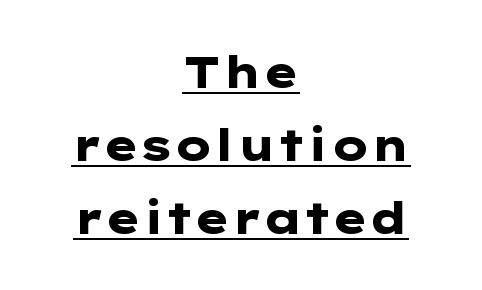
Q: Is the text bold? A: Yes.
Q: Is the text italic (slanted)? A: No, it is upright.
Q: Is the typeface a serif or a sans-serif typeface? A: Sans-serif.
Q: Is the text underlined? A: Yes.
Q: How is the paragraph aligned? A: Centered.
Q: Is the spacing between letters normal or unusually wide? A: Normal.
Q: Is the spacing between lines tight, normal or loose? A: Normal.
Q: Width (condensed, normal, or wide)? A: Wide.
Q: Stroke contrast? A: Low.
Q: x-height? A: Medium.
